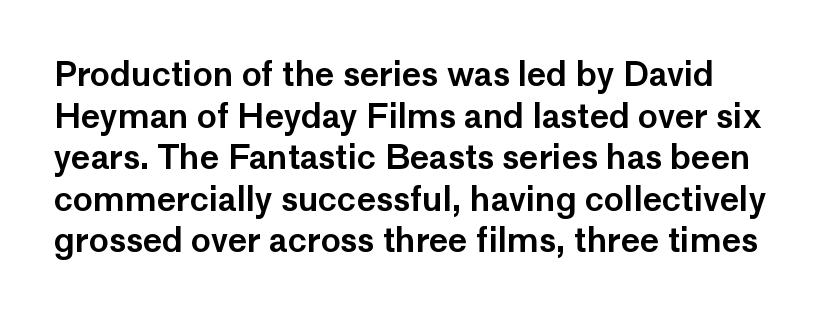
The image shows 33 px sans-serif type, upright; set normal line spacing (1.26x), normal letter spacing, not underlined; low stroke contrast and a medium x-height.
